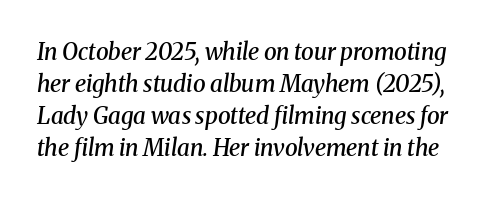
The image shows 23 px text type, italic (leaning right); set normal line spacing (1.39x), normal letter spacing, not underlined.
